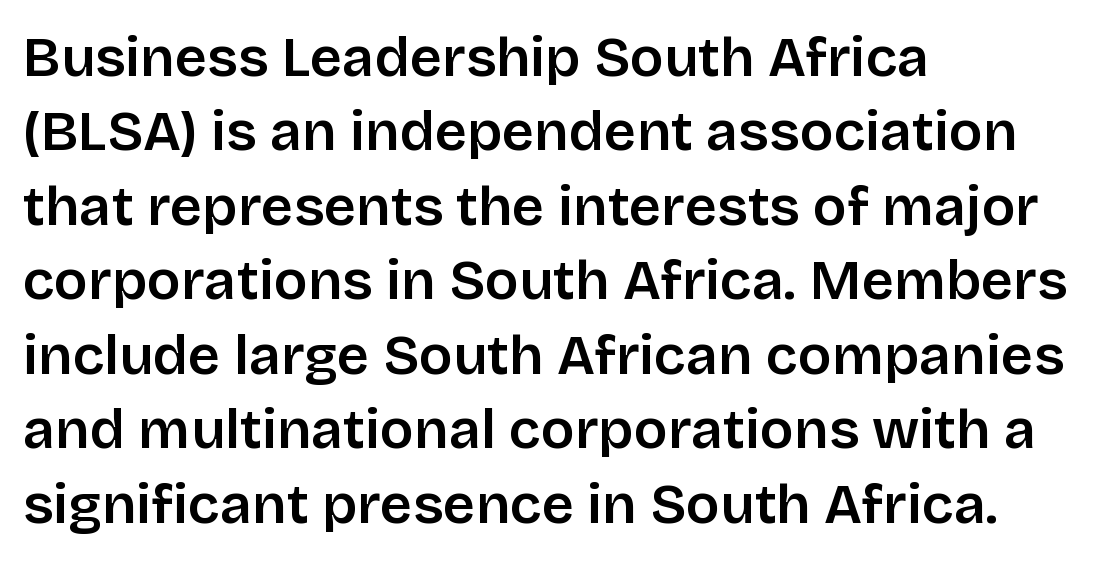
Q: Is the text bold? A: Semi-bold.
Q: Is the text italic (slanted)? A: No, it is upright.
Q: Is the typeface a serif or a sans-serif typeface? A: Sans-serif.
Q: Is the text underlined? A: No.
Q: How is the paragraph aligned? A: Left-aligned.
Q: Is the spacing between letters normal or unusually wide? A: Normal.
Q: Is the spacing between lines tight, normal or loose? A: Normal.
Q: Width (condensed, normal, or wide)? A: Normal.
Q: Stroke contrast? A: Low.
Q: x-height? A: Large.
Q: Monospaced? A: No.
